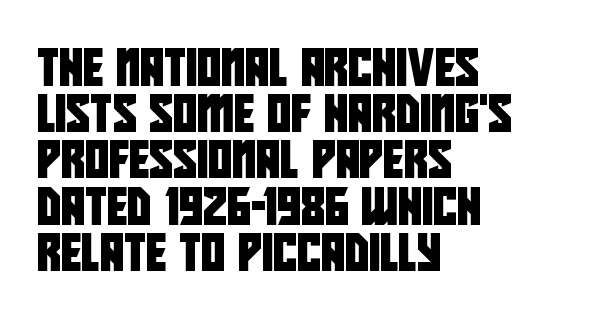
{"serif": "no", "width": "condensed", "stroke_contrast": "low", "x_height": "large", "monospaced": "no", "underline": "no", "align": "left", "line_spacing": "normal", "line_spacing_ratio": 1.25, "letter_spacing": "normal", "letter_spacing_em": 0.0, "glyph_px": 37}
